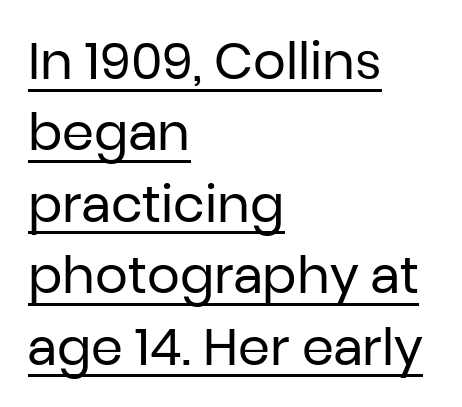
Q: Is the text bold? A: No.
Q: Is the text italic (slanted)? A: No, it is upright.
Q: Is the typeface a serif or a sans-serif typeface? A: Sans-serif.
Q: Is the text underlined? A: Yes.
Q: How is the paragraph aligned? A: Left-aligned.
Q: Is the spacing between letters normal or unusually wide? A: Normal.
Q: Is the spacing between lines tight, normal or loose? A: Normal.
Q: Width (condensed, normal, or wide)? A: Normal.
Q: Stroke contrast? A: Low.
Q: x-height? A: Medium.
Q: Monospaced? A: No.
